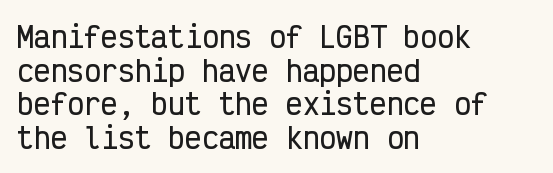
Casual observation: everything's shoved over to the left. The lettering holds an erect, upright posture throughout. Each word holds together tightly as a unit, with standard inter-letter gaps. Letterform terminals end flat and unadorned throughout the passage. Just letters on the line, the space beneath them empty.
